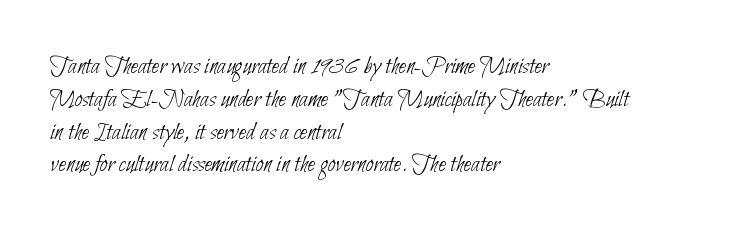
The image shows 26 px text type; set left-aligned, normal line spacing (1.26x), normal letter spacing, not underlined.
